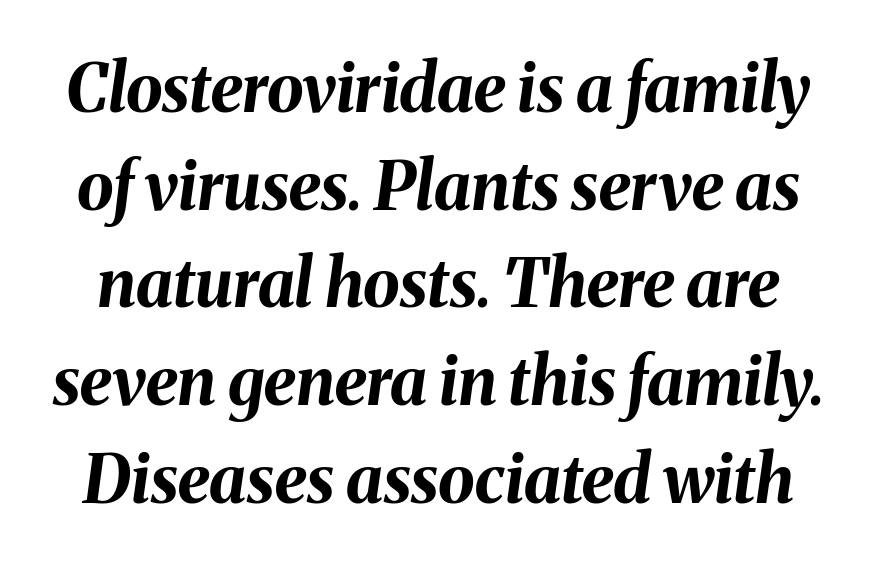
Proportional: the letters do not fall into vertical columns. The characters look thick and weighty, a clear bold. Honestly, the row spacing looks completely unremarkable. This rendering leaves character spacing at its baseline value.
